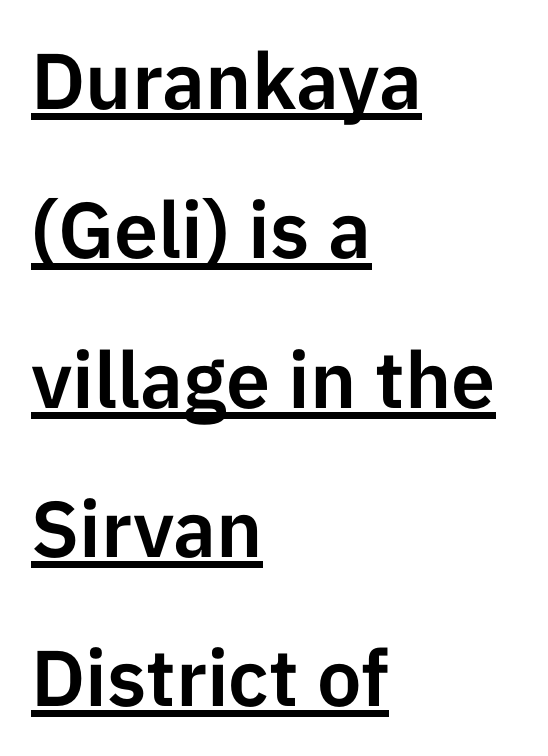
Q: Is the text italic (slanted)? A: No, it is upright.
Q: Is the typeface a serif or a sans-serif typeface? A: Sans-serif.
Q: Is the text underlined? A: Yes.
Q: How is the paragraph aligned? A: Left-aligned.
Q: Is the spacing between letters normal or unusually wide? A: Normal.
Q: Width (condensed, normal, or wide)? A: Normal.
Q: Stroke contrast? A: Low.
Q: x-height? A: Medium.
Q: Monospaced? A: No.
